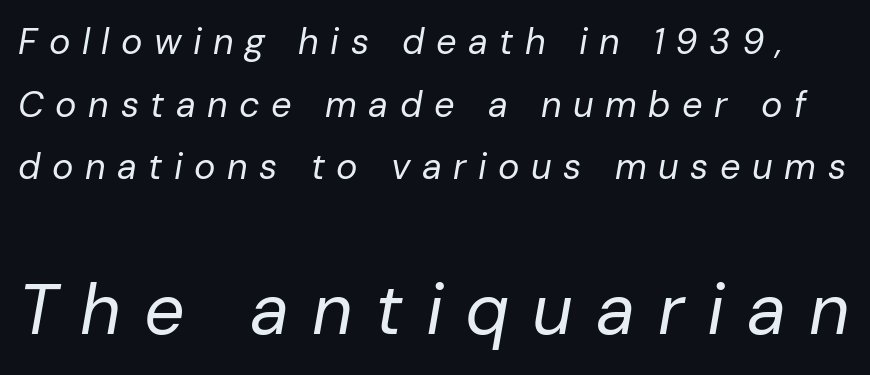
Has an underline been added? It has not. The line texture is sparse and dotted thanks to wide tracking. Varying glyph widths throughout — classic text-font behaviour. Weight: in the light-to-regular range.
